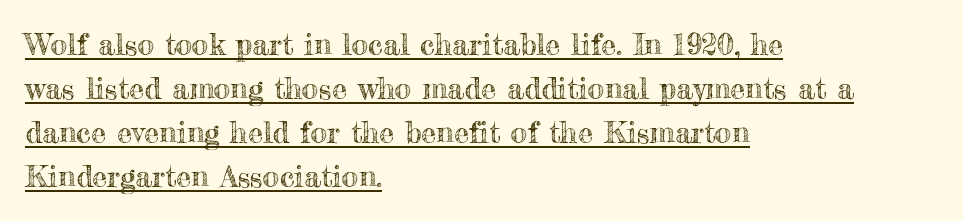
Q: Is the text italic (slanted)? A: No, it is upright.
Q: Is the text underlined? A: Yes.
Q: How is the paragraph aligned? A: Left-aligned.
Q: Is the spacing between letters normal or unusually wide? A: Normal.
Q: Is the spacing between lines tight, normal or loose? A: Normal.
Q: Width (condensed, normal, or wide)? A: Normal.
Q: x-height? A: Small.
Q: Monospaced? A: No.
